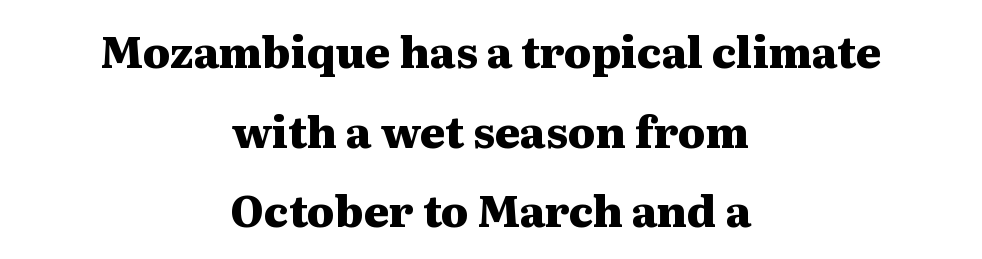
Layout note: lines centered. Look at the bottom of the vertical strokes: they flare into serifs here. Compared with an ordinary text face, these strokes are far heavier — a full bold. Clear beneath every line of the passage. The type is set solid horizontally, with unmodified tracking. Tall strokes in this sample are plumb rather than angled.
